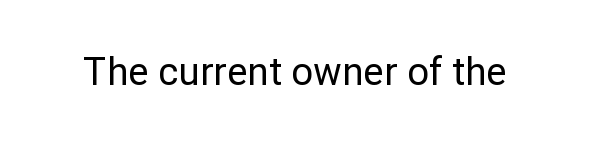
{"serif": "no", "italic": "no", "width": "normal", "stroke_contrast": "low", "x_height": "medium", "monospaced": "no", "underline": "no", "letter_spacing": "normal", "letter_spacing_em": 0.0, "glyph_px": 38}
